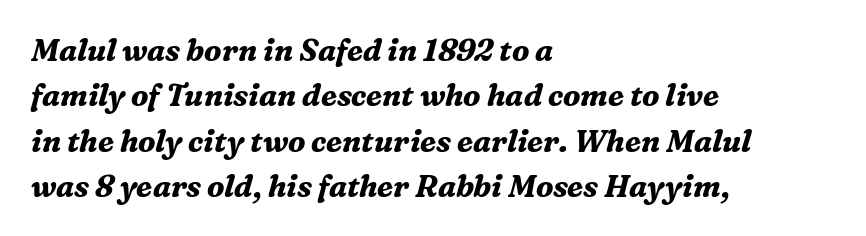
Beneath every word, the page is bare. Honestly, the letter spacing is just normal — you wouldn't notice it. A typesetter would call this proportional, since set widths differ per character. The type family on display is of the serif kind. A dark, heavy texture on the line: the type is bold.
